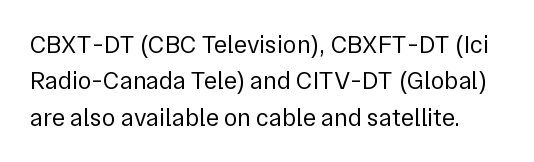
The image shows 25 px text type, upright; set normal line spacing (1.46x), normal letter spacing, not underlined.
